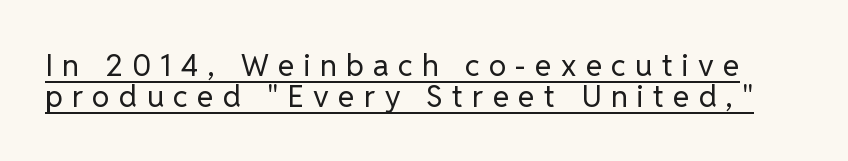
The image shows 30 px regular-weight sans-serif type, upright; set tight line spacing (1.03x), unusually wide letter spacing (+0.31 em), underlined; low stroke contrast and a medium x-height.
